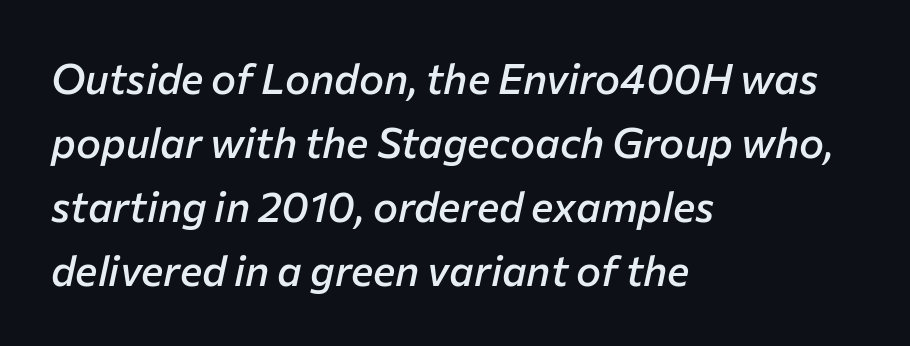
{"italic": "yes", "lean": "right", "slant_degrees": 12, "bold": "semi", "weight": "semibold", "width": "normal", "stroke_contrast": "low", "x_height": "medium", "monospaced": "no", "underline": "no", "align": "left", "line_spacing": "normal", "line_spacing_ratio": 1.52, "letter_spacing": "normal", "letter_spacing_em": 0.0, "glyph_px": 42}
